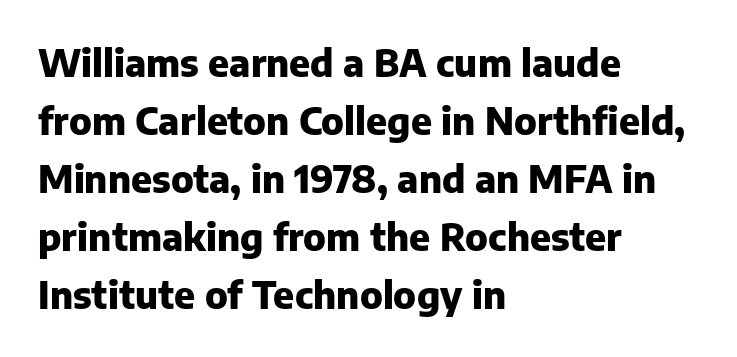
{"serif": "no", "italic": "no", "bold": "yes", "weight": "heavy", "width": "normal", "stroke_contrast": "low", "x_height": "medium", "monospaced": "no", "underline": "no", "align": "left", "line_spacing": "normal", "line_spacing_ratio": 1.57, "letter_spacing": "normal", "letter_spacing_em": 0.0, "glyph_px": 37}
